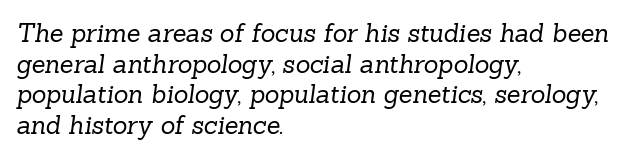
{"bold": "no", "underline": "no", "align": "left", "line_spacing_ratio": 1.23, "letter_spacing": "normal", "letter_spacing_em": 0.0, "glyph_px": 25}
